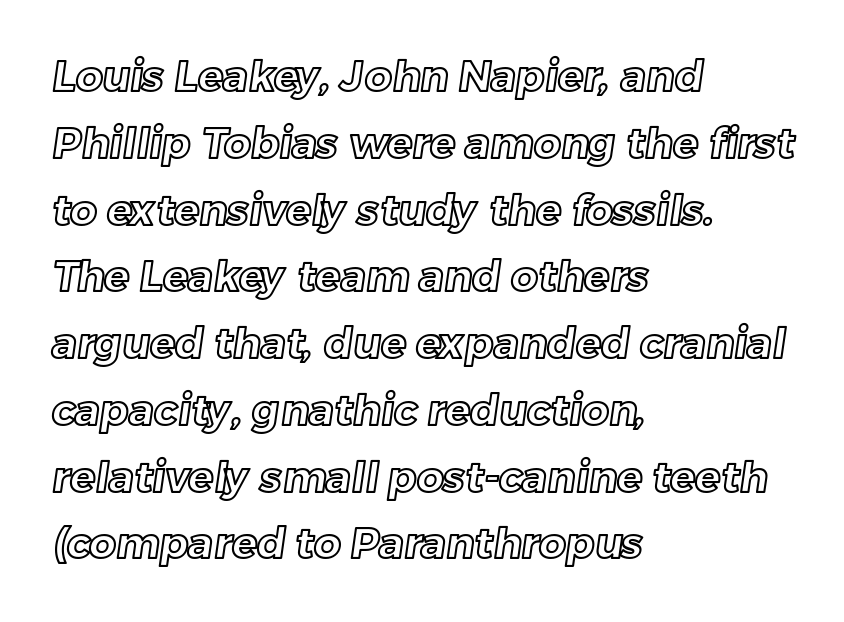
{"width": "normal", "x_height": "medium", "monospaced": "no", "underline": "no", "align": "left", "line_spacing": "normal", "line_spacing_ratio": 1.59, "letter_spacing": "normal", "letter_spacing_em": 0.0, "glyph_px": 42}
